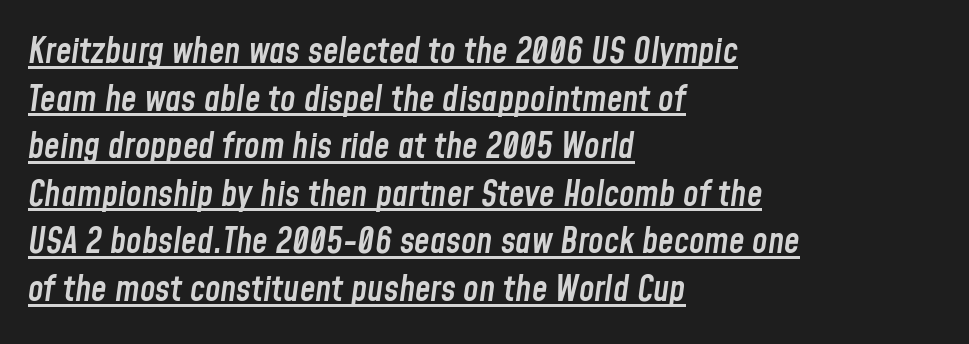
Q: Is the text bold? A: Semi-bold.
Q: Is the text italic (slanted)? A: Yes, it leans right by about 8 degrees.
Q: Is the text underlined? A: Yes.
Q: How is the paragraph aligned? A: Left-aligned.
Q: Is the spacing between letters normal or unusually wide? A: Normal.
Q: Is the spacing between lines tight, normal or loose? A: Normal.
Q: Width (condensed, normal, or wide)? A: Condensed.
Q: Stroke contrast? A: Low.
Q: x-height? A: Medium.
Q: Monospaced? A: No.
